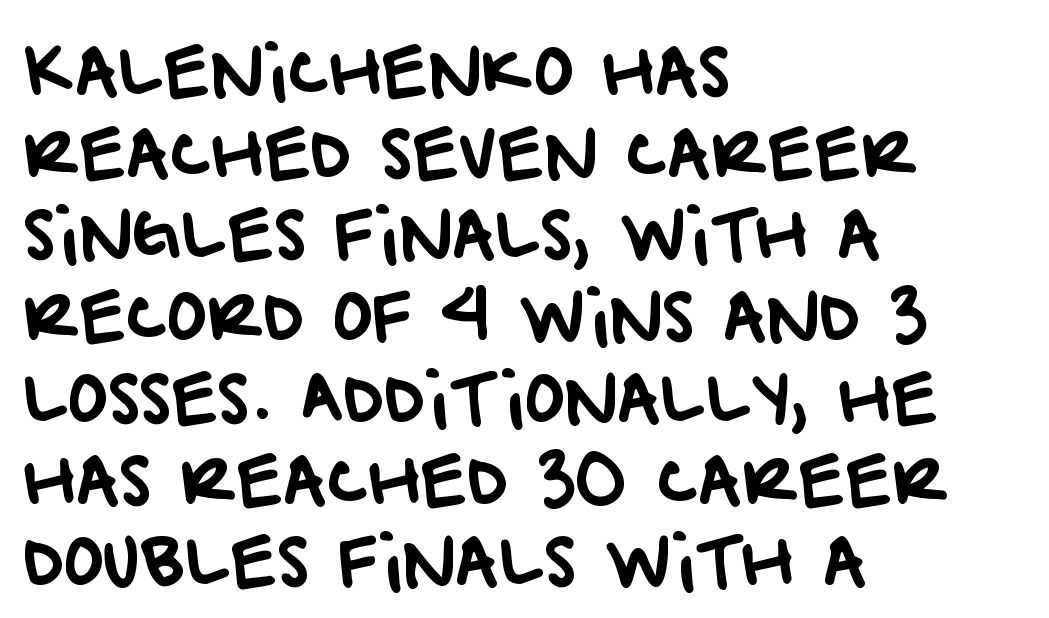
{"serif": "no", "width": "normal", "stroke_contrast": "low", "x_height": "large", "monospaced": "no", "underline": "no", "align": "left", "line_spacing_ratio": 1.22, "letter_spacing": "normal", "letter_spacing_em": 0.0, "glyph_px": 67}
